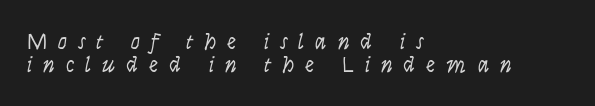
No word sits above an underline. Teacher's note: observe the even left margin — that is flush-left alignment. The typesetting does not lean heavy: it is not bold. Rendered with sloped, italic letterforms. Summary of vertical rhythm: compact, with narrow interline spacing.
